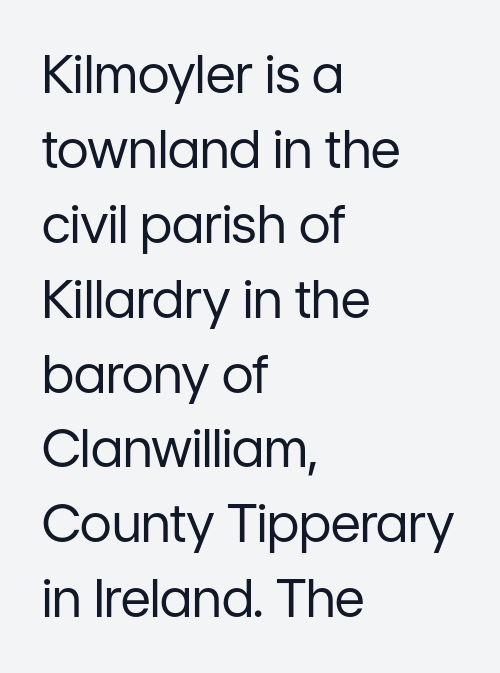
The image shows 52 px regular-weight sans-serif type, upright; set left-aligned, normal line spacing (1.44x), normal letter spacing, not underlined; low stroke contrast and a medium x-height.
